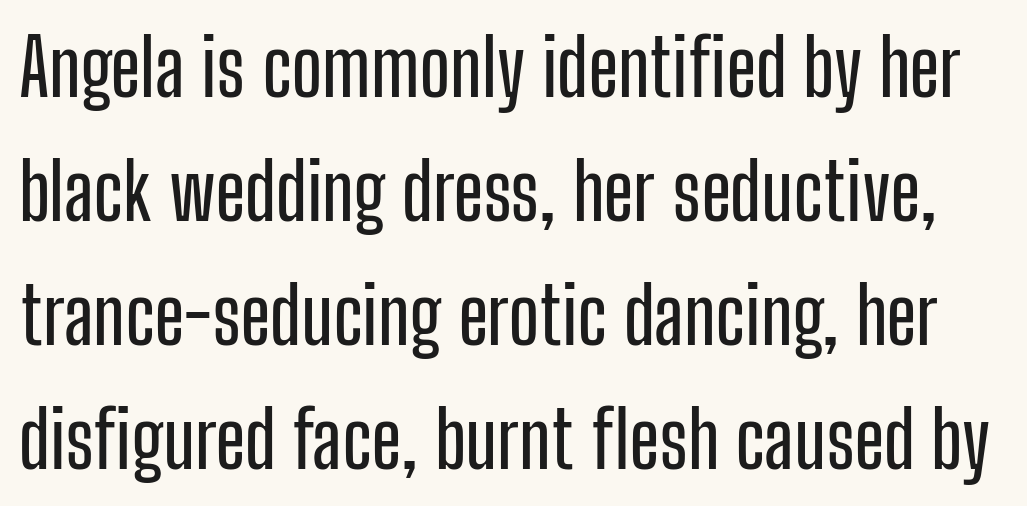
The image shows 79 px condensed sans-serif type, upright; set normal line spacing (1.57x), normal letter spacing, not underlined; low stroke contrast and a medium x-height.
